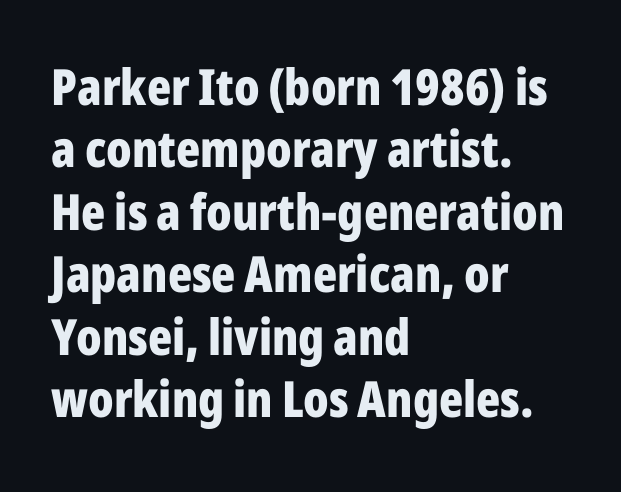
The image shows 50 px bold, condensed sans-serif type, upright; set left-aligned, normal line spacing (1.25x), normal letter spacing, not underlined; low stroke contrast and a medium x-height.
